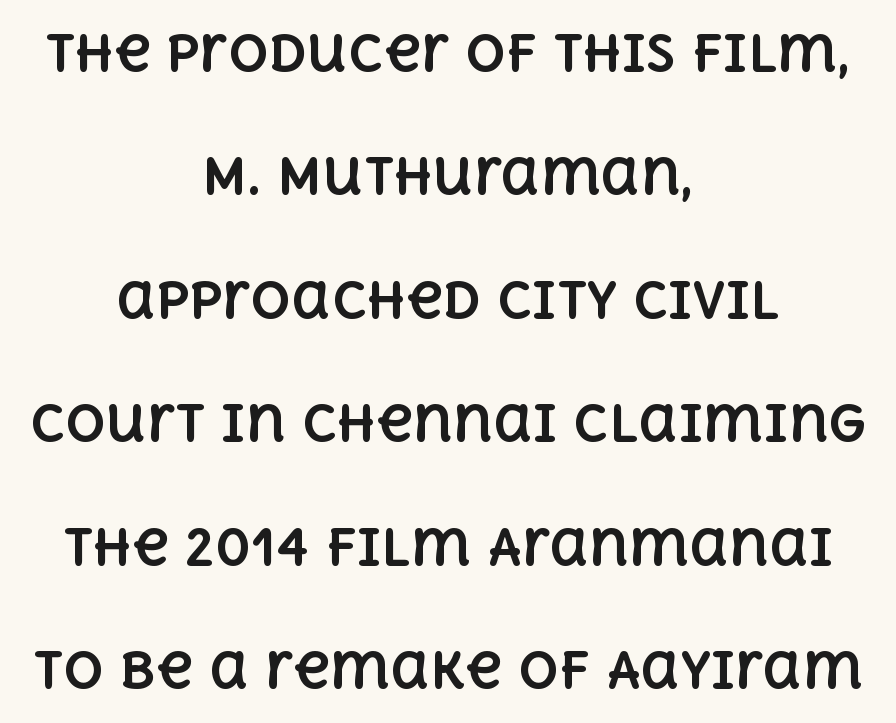
The image shows 50 px bold type, upright; set centered, loose line spacing (2.47x), normal letter spacing, not underlined; a large x-height.
